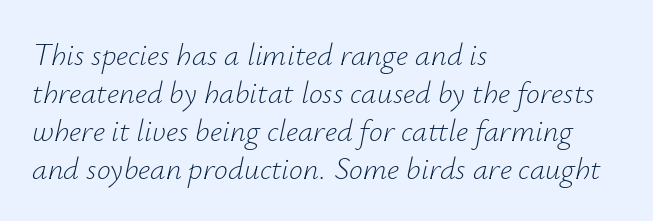
{"italic": "yes", "lean": "right", "slant_degrees": 12, "bold": "no", "weight": "light", "width": "normal", "stroke_contrast": "low", "x_height": "small", "monospaced": "no", "underline": "no", "align": "left", "line_spacing_ratio": 1.23, "letter_spacing": "normal", "letter_spacing_em": 0.0, "glyph_px": 31}
